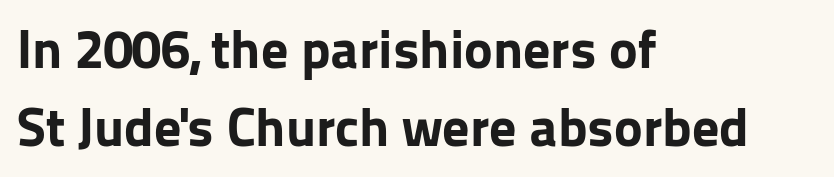
The image shows 54 px bold sans-serif type, upright; set left-aligned, normal line spacing (1.44x), normal letter spacing, not underlined; low stroke contrast and a medium x-height.
